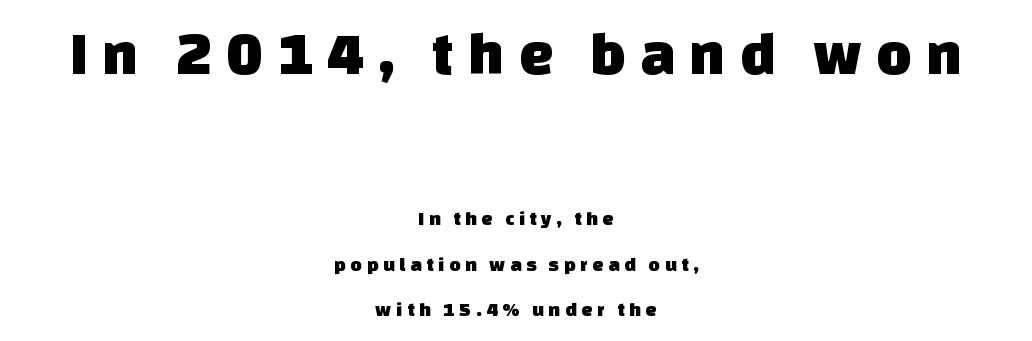
{"serif": "no", "width": "normal", "stroke_contrast": "low", "x_height": "large", "monospaced": "no", "underline": "no", "align": "center", "line_spacing": "loose", "line_spacing_ratio": 2.27, "letter_spacing": "wide", "letter_spacing_em": 0.23, "larger_block": "first", "size_ratio": 3.05, "glyph_px": 61}
